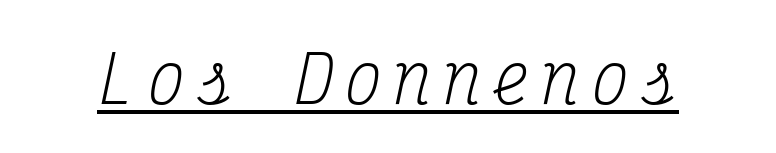
Each letter, wide or thin by design, is forced into the same width here. The characters display serif detailing at their extremities. The text carries the slant typical of an italic or oblique font. The letterforms sit at book weight or below. The string is rendered with underlining switched on.
